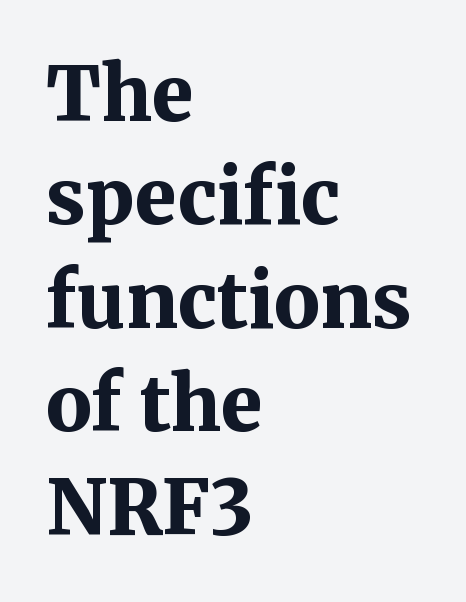
The strip under each line holds only bare page. Do the letters lean? They stand straight. A dark, heavy texture on the line: the type is bold. Nobody touched the tracking dial on this one. The type family on display is of the serif kind. The passage shown is typed in a proportional face where columns would drift.
